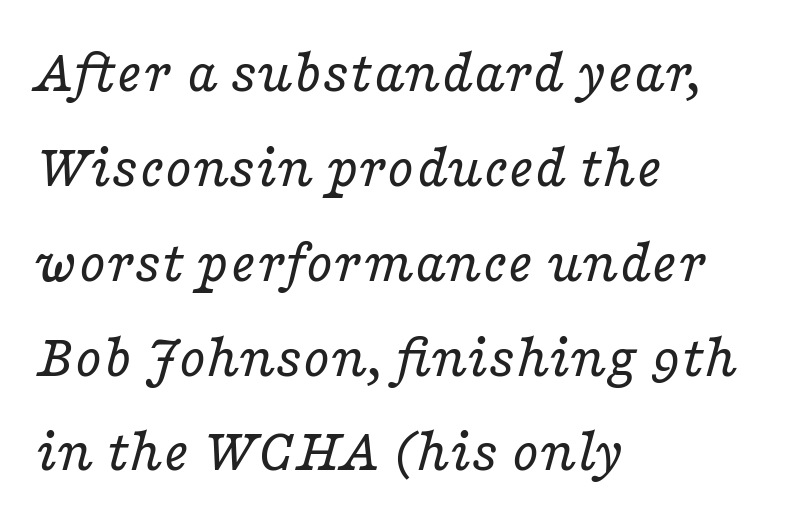
Old-style or modern, the face here clearly has serifs. The line-height multiplier appears to be the usual default. Is the type heavy? It reads as light-to-regular instead. Layout note: lines flush left. The rendering uses natural spacing where letterforms have individual widths.
